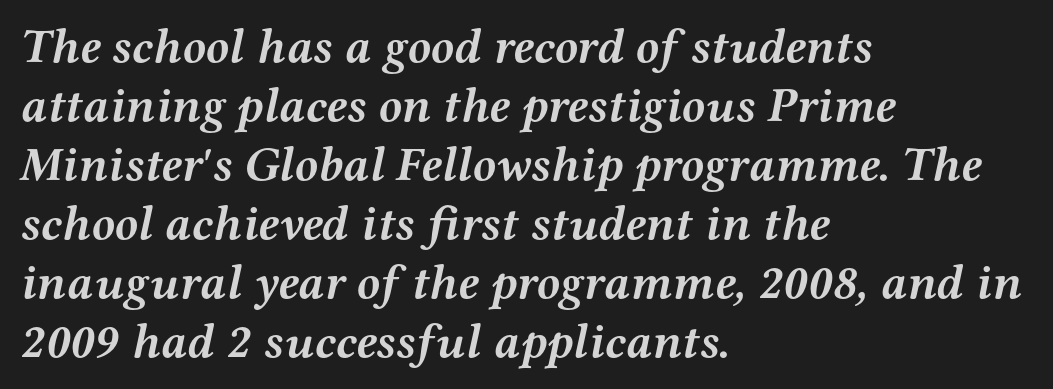
The image shows 48 px semibold, wide serif type, italic (leaning right); set left-aligned, line spacing 1.23x, normal letter spacing, not underlined; medium stroke contrast and a medium x-height.
